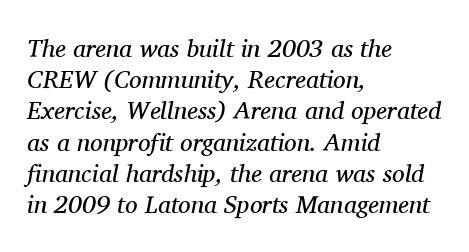
Q: Is the text bold? A: No.
Q: Is the text italic (slanted)? A: Yes, it leans right by about 11 degrees.
Q: Is the text underlined? A: No.
Q: How is the paragraph aligned? A: Left-aligned.
Q: Is the spacing between letters normal or unusually wide? A: Normal.
Q: Is the spacing between lines tight, normal or loose? A: Normal.
